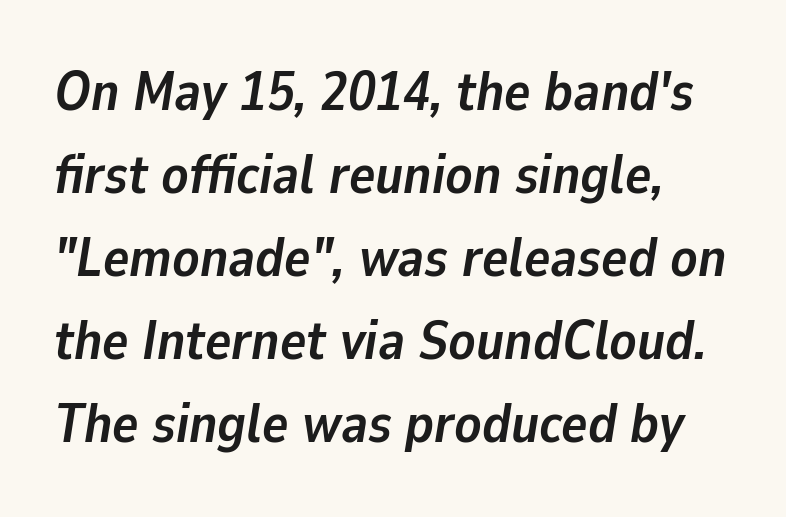
A typesetter would call this leading conventional body-copy spacing. The rag falls on the right side of this text block. Each glyph is drawn with heavy, bold strokes. The gap between lines stays unmarked. How are the letters spaced? Ordinarily, with no added tracking. This sample has the flowing, uneven cadence of proportional lettering.
